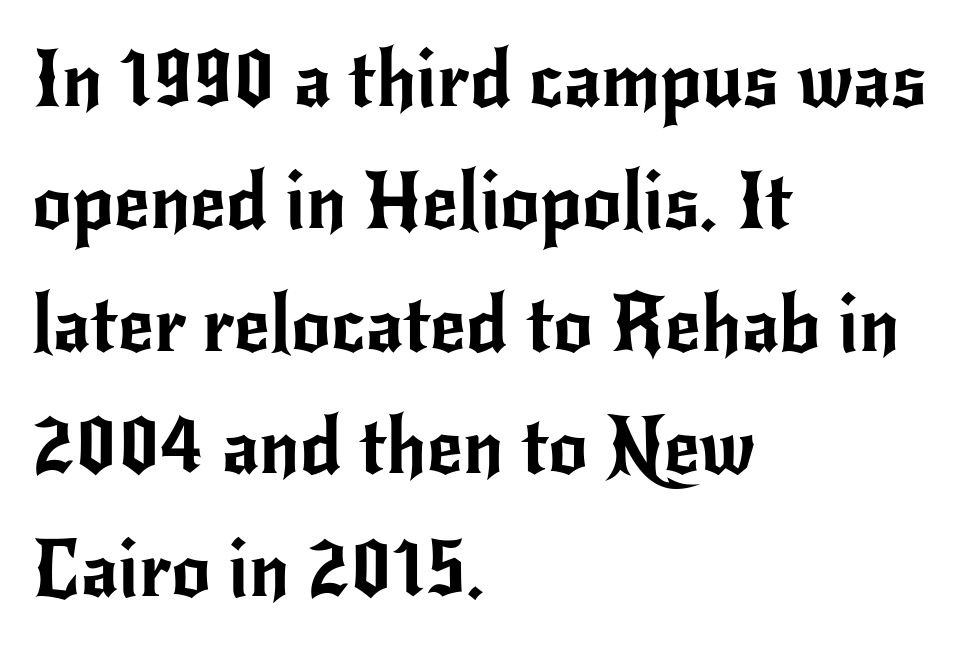
This sample uses an upright cut, with every glyph sitting square on the baseline. The strip under each line holds only bare page. You can tell from the bare stems that sans-serif type was used. Letter spacing: default.
